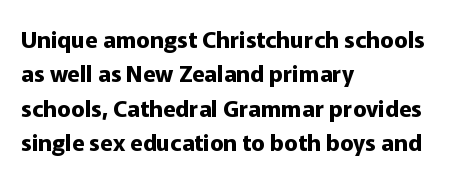
The image shows 23 px bold type, upright; set left-aligned, normal line spacing (1.5x), normal letter spacing, not underlined.
